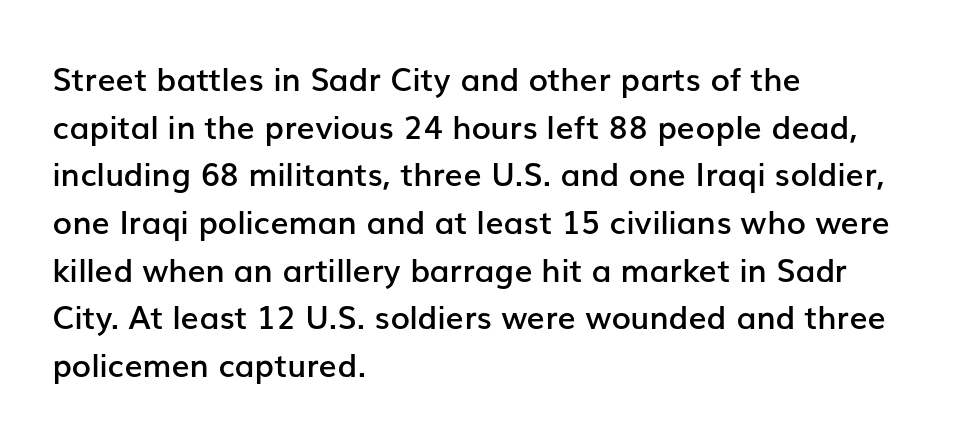
{"serif": "no", "italic": "no", "bold": "semi", "weight": "semibold", "width": "normal", "stroke_contrast": "low", "x_height": "medium", "monospaced": "no", "underline": "no", "align": "left", "line_spacing": "normal", "line_spacing_ratio": 1.49, "letter_spacing": "normal", "letter_spacing_em": 0.0, "glyph_px": 32}
